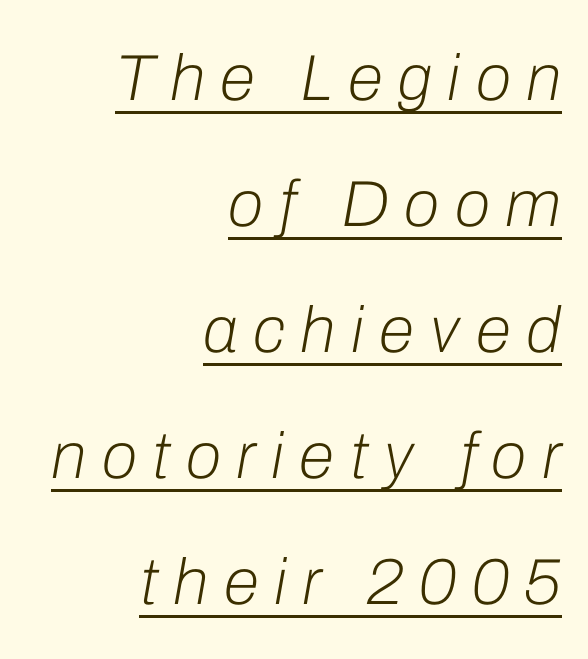
Is this a heavy cut? Hardly; it is regular or lighter. Yep, that's italic — everything's leaning. You can see a thin bar hugging the bottom of the glyphs. The horizontal fit of the characters is loose and conspicuously gappy.
